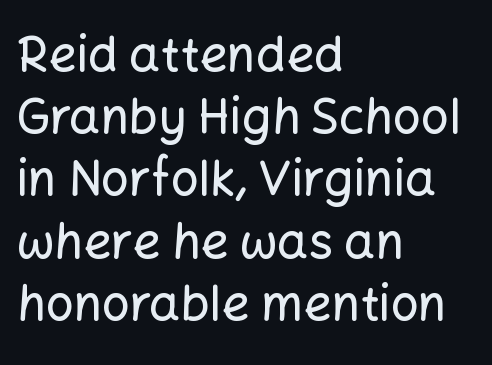
The image shows 49 px sans-serif type, upright; set left-aligned, normal line spacing (1.27x), normal letter spacing, not underlined; low stroke contrast and a medium x-height.
